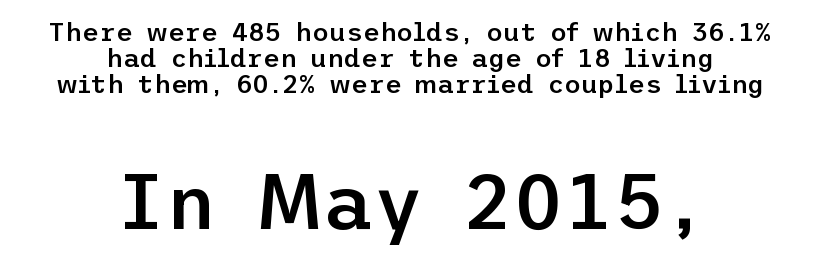
{"serif": "no", "italic": "no", "bold": "semi", "weight": "semibold", "width": "normal", "stroke_contrast": "low", "x_height": "medium", "underline": "no", "align": "center", "line_spacing": "tight", "line_spacing_ratio": 1.0, "letter_spacing": "normal", "letter_spacing_em": 0.0, "larger_block": "second", "size_ratio": 3.0, "glyph_px": 78}
